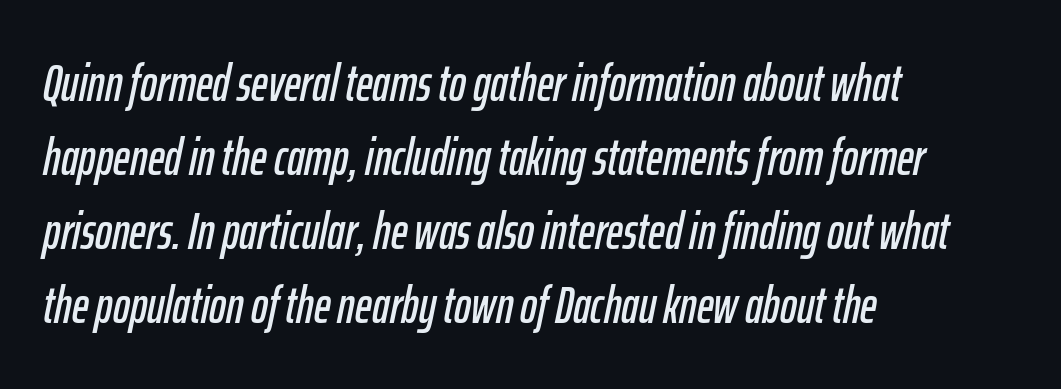
Q: Is the text italic (slanted)? A: Yes, it leans right by about 12 degrees.
Q: Is the text underlined? A: No.
Q: How is the paragraph aligned? A: Left-aligned.
Q: Is the spacing between letters normal or unusually wide? A: Normal.
Q: Is the spacing between lines tight, normal or loose? A: Normal.
Q: Width (condensed, normal, or wide)? A: Condensed.
Q: Stroke contrast? A: Low.
Q: x-height? A: Medium.
Q: Monospaced? A: No.
